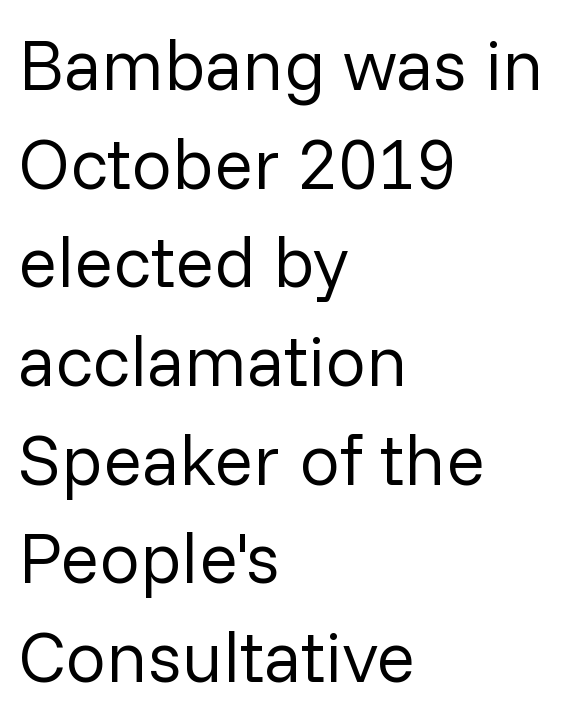
Grotesque or geometric, the face here clearly has no serifs. Here the designer chose a conventional face with non-uniform glyph widths. Letters rest on an invisible, unmarked baseline. Does the leading feel generous? No, just average.
